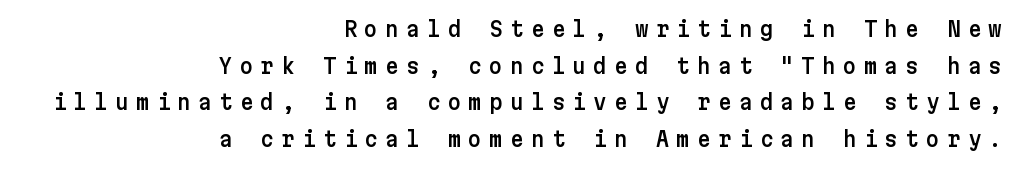
Every character sits straight up, as roman type does. A typesetter would call this heavily tracked-out type. Horizontal alignment here is rightward, an uncommon choice for prose. Rule under the text: the space is simply empty.
